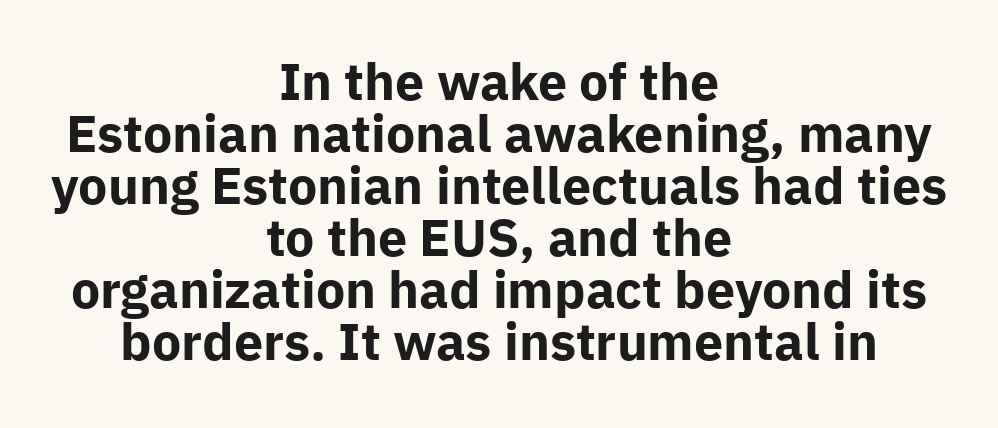
{"serif": "no", "italic": "no", "bold": "yes", "weight": "bold", "width": "normal", "stroke_contrast": "low", "x_height": "medium", "monospaced": "no", "underline": "no", "align": "center", "line_spacing": "tight", "line_spacing_ratio": 1.0, "letter_spacing": "normal", "letter_spacing_em": 0.0, "glyph_px": 52}
